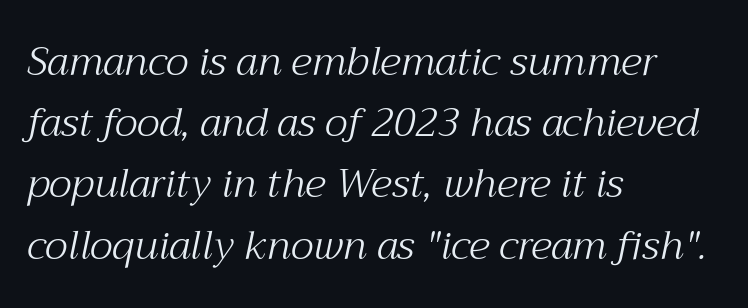
Q: Is the text bold? A: No.
Q: Is the text italic (slanted)? A: Yes, it leans right by about 12 degrees.
Q: Is the typeface a serif or a sans-serif typeface? A: Serif.
Q: Is the text underlined? A: No.
Q: How is the paragraph aligned? A: Left-aligned.
Q: Is the spacing between letters normal or unusually wide? A: Normal.
Q: Is the spacing between lines tight, normal or loose? A: Normal.
Q: Width (condensed, normal, or wide)? A: Normal.
Q: Stroke contrast? A: Medium.
Q: x-height? A: Medium.
Q: Monospaced? A: No.
